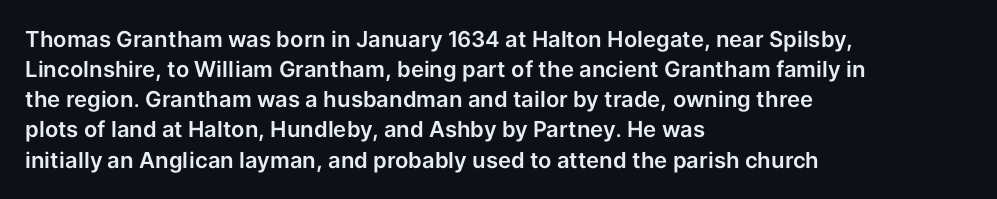
The image shows 22 px text type, upright; set left-aligned, normal line spacing (1.37x), normal letter spacing, not underlined.
